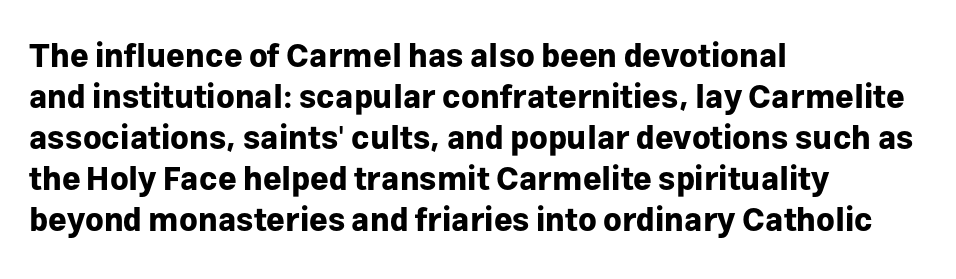
Q: Is the text bold? A: Yes.
Q: Is the text italic (slanted)? A: No, it is upright.
Q: Is the typeface a serif or a sans-serif typeface? A: Sans-serif.
Q: Is the text underlined? A: No.
Q: How is the paragraph aligned? A: Left-aligned.
Q: Is the spacing between letters normal or unusually wide? A: Normal.
Q: Is the spacing between lines tight, normal or loose? A: Normal.
Q: Width (condensed, normal, or wide)? A: Normal.
Q: Stroke contrast? A: Low.
Q: x-height? A: Medium.
Q: Monospaced? A: No.
